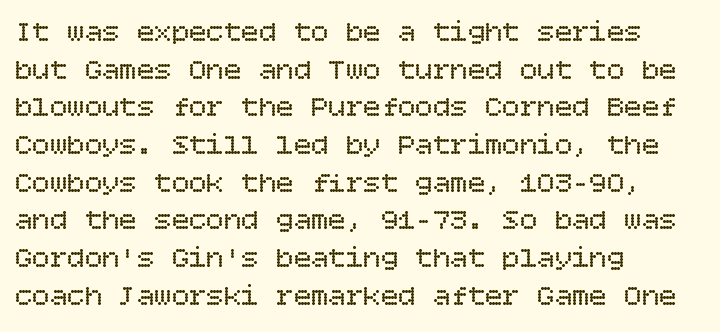
Q: Is the text bold? A: No.
Q: Is the text italic (slanted)? A: No, it is upright.
Q: Is the text underlined? A: No.
Q: How is the paragraph aligned? A: Left-aligned.
Q: Is the spacing between letters normal or unusually wide? A: Normal.
Q: Is the spacing between lines tight, normal or loose? A: Normal.
Q: Width (condensed, normal, or wide)? A: Normal.
Q: Stroke contrast? A: Low.
Q: x-height? A: Large.
